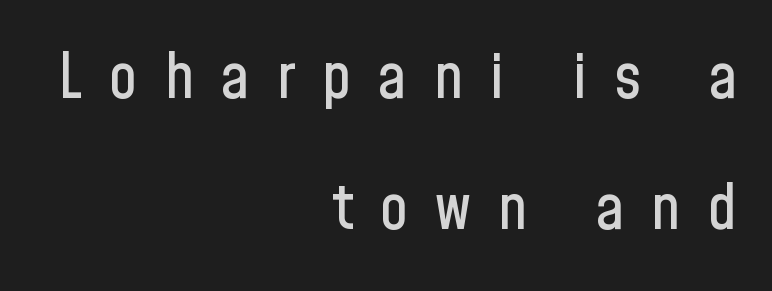
The type is letterspaced generously, with wide tracking. Is this a fixed-width face? No — the glyphs have proportional, varying widths. Compared with typical paragraphs, the rows here are farther apart. Alignment: flush right.
